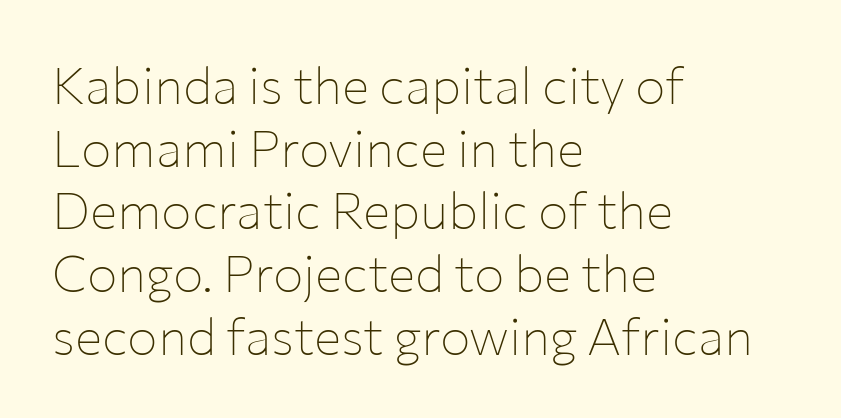
The image shows 51 px thin sans-serif type, upright; set left-aligned, line spacing 1.23x, normal letter spacing, not underlined; low stroke contrast and a medium x-height.
